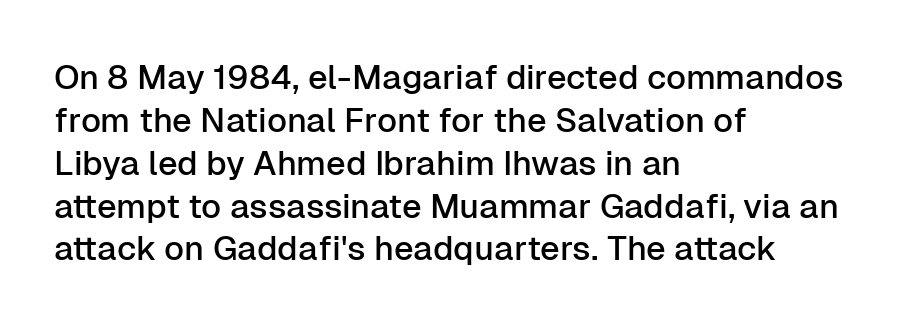
{"serif": "no", "italic": "no", "width": "normal", "stroke_contrast": "low", "x_height": "medium", "monospaced": "no", "underline": "no", "align": "left", "line_spacing": "normal", "line_spacing_ratio": 1.26, "letter_spacing": "normal", "letter_spacing_em": 0.0, "glyph_px": 34}
